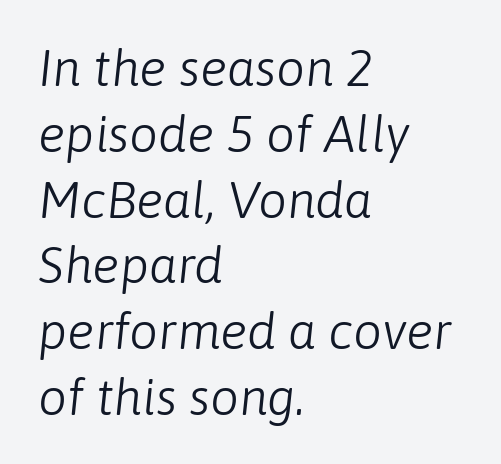
Q: Is the text bold? A: No.
Q: Is the text italic (slanted)? A: Yes, it leans right by about 6 degrees.
Q: Is the text underlined? A: No.
Q: How is the paragraph aligned? A: Left-aligned.
Q: Is the spacing between letters normal or unusually wide? A: Normal.
Q: Is the spacing between lines tight, normal or loose? A: Normal.
Q: Width (condensed, normal, or wide)? A: Normal.
Q: Stroke contrast? A: Low.
Q: x-height? A: Medium.
Q: Monospaced? A: No.
